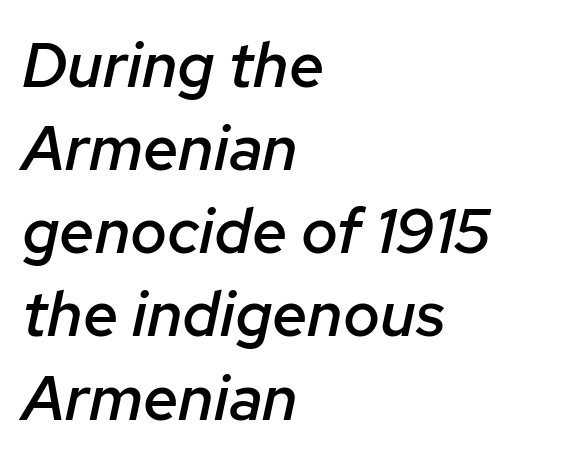
Default kerning and tracking; the words read as compact shapes. Teacher's note: observe the even left margin — that is flush-left alignment. I'd describe the lettering as semibold — firm but not a full bold. Any mark beneath the type? The region is blank.
